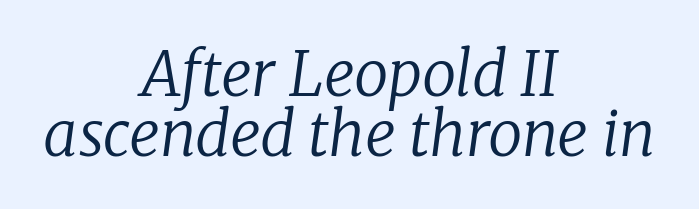
Q: Is the text bold? A: No.
Q: Is the text italic (slanted)? A: Yes, it leans right by about 8 degrees.
Q: Is the typeface a serif or a sans-serif typeface? A: Serif.
Q: Is the text underlined? A: No.
Q: How is the paragraph aligned? A: Centered.
Q: Is the spacing between letters normal or unusually wide? A: Normal.
Q: Is the spacing between lines tight, normal or loose? A: Tight.
Q: Width (condensed, normal, or wide)? A: Normal.
Q: Stroke contrast? A: Low.
Q: x-height? A: Medium.
Q: Monospaced? A: No.
